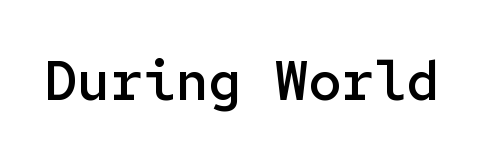
The rendering uses a semibold face; strokes are thickened but not to full bold. The rendering keeps characters at their native spacing. The lettering stays uniformly vertical, giving the passage a roman look. Monospaced: the letters line up in strict vertical columns. The passage shown is typeset with a sans-serif family. Beneath every word, the page is bare.
